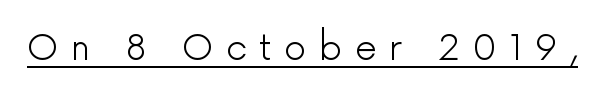
Each word looks stretched out because of the extra space between its letters. Character widths vary here, with narrow letters taking less room than wide ones. Somebody hit Ctrl+U on this one — the words are underlined. Style check: upright. The designer went with a sans here, leaving each stem footless.
